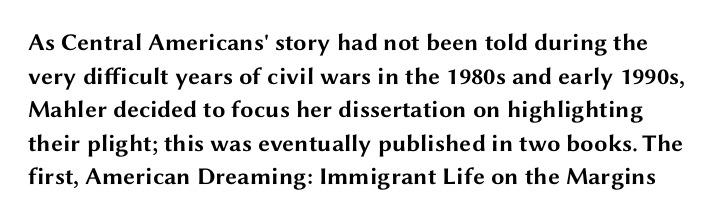
The image shows 24 px bold type, upright; set normal line spacing (1.4x), normal letter spacing, not underlined.
